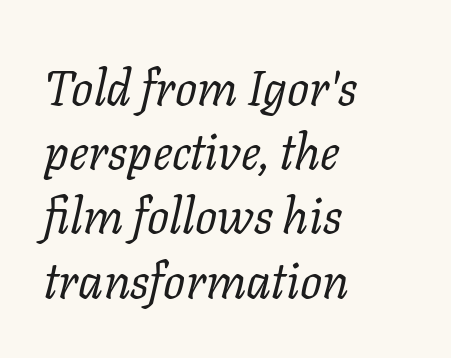
{"serif": "yes", "italic": "yes", "lean": "right", "slant_degrees": 11, "bold": "no", "weight": "regular", "width": "normal", "stroke_contrast": "low", "x_height": "medium", "monospaced": "no", "underline": "no", "align": "left", "line_spacing": "normal", "line_spacing_ratio": 1.31, "letter_spacing": "normal", "letter_spacing_em": 0.0, "glyph_px": 49}
